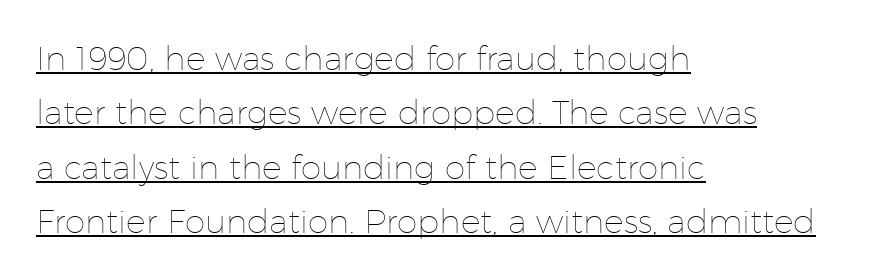
{"italic": "no", "bold": "no", "weight": "thin", "width": "normal", "stroke_contrast": "low", "x_height": "medium", "monospaced": "no", "underline": "yes", "align": "left", "line_spacing": "normal", "line_spacing_ratio": 1.65, "letter_spacing": "normal", "letter_spacing_em": 0.0, "glyph_px": 33}
